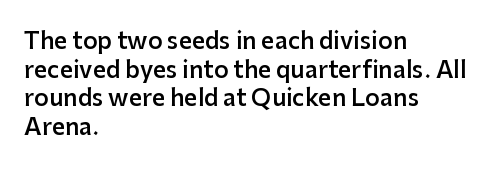
{"italic": "no", "bold": "semi", "underline": "no", "align": "left", "line_spacing_ratio": 1.24, "letter_spacing": "normal", "letter_spacing_em": 0.0, "glyph_px": 23}
